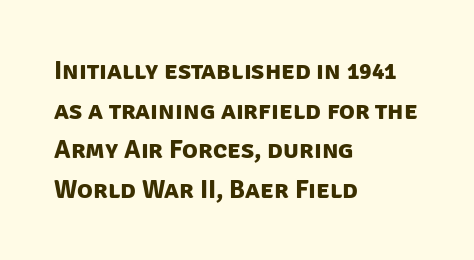
Casual observation: everything's shoved over to the left. Decoration check: the copy has no underline. Quick note: interline space is typical. Weight check: bold — yes, fully. How are the letters spaced? Ordinarily, with no added tracking.
